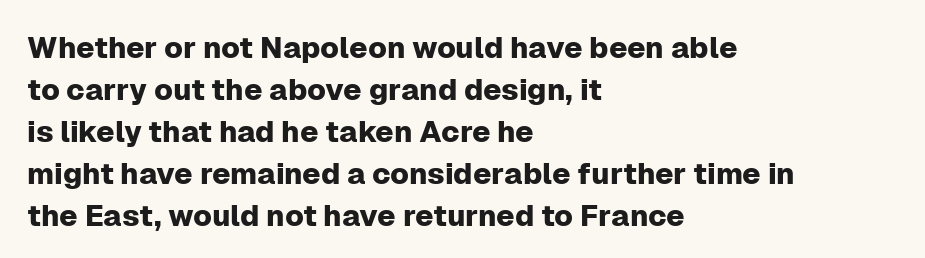
Q: Is the text italic (slanted)? A: No, it is upright.
Q: Is the typeface a serif or a sans-serif typeface? A: Sans-serif.
Q: Is the text underlined? A: No.
Q: How is the paragraph aligned? A: Left-aligned.
Q: Is the spacing between letters normal or unusually wide? A: Normal.
Q: Is the spacing between lines tight, normal or loose? A: Normal.
Q: Width (condensed, normal, or wide)? A: Normal.
Q: Stroke contrast? A: Low.
Q: x-height? A: Medium.
Q: Monospaced? A: No.
